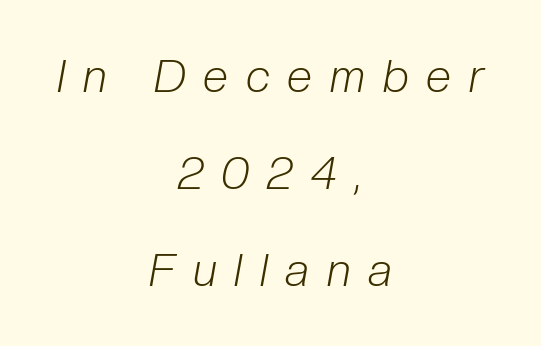
Q: Is the text bold? A: No.
Q: Is the text italic (slanted)? A: Yes, it leans right by about 10 degrees.
Q: Is the text underlined? A: No.
Q: How is the paragraph aligned? A: Centered.
Q: Is the spacing between letters normal or unusually wide? A: Unusually wide.
Q: Is the spacing between lines tight, normal or loose? A: Loose.
Q: Width (condensed, normal, or wide)? A: Condensed.
Q: Stroke contrast? A: Low.
Q: x-height? A: Medium.
Q: Monospaced? A: No.
